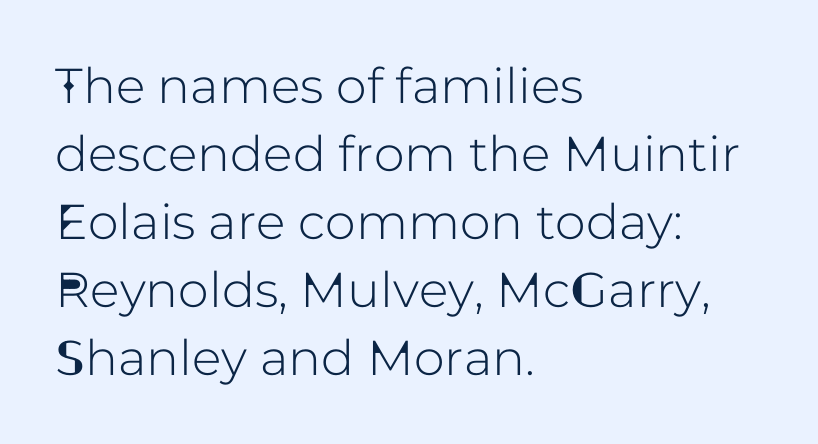
The image shows 49 px sans-serif type, upright; set left-aligned, normal line spacing (1.39x), normal letter spacing, not underlined; low stroke contrast and a medium x-height.
